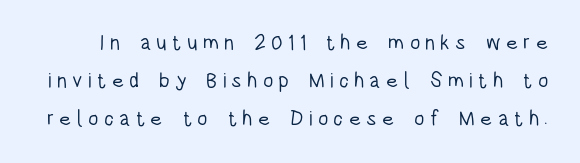
The image shows 21 px text type, upright; set line spacing 1.82x, unusually wide letter spacing (+0.25 em), not underlined.
